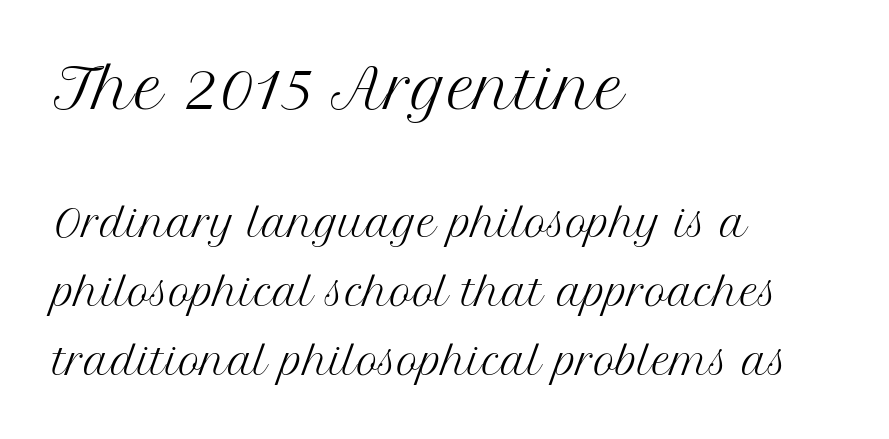
Q: Is the text bold? A: No.
Q: Is the text italic (slanted)? A: Yes.
Q: Is the text underlined? A: No.
Q: How is the paragraph aligned? A: Left-aligned.
Q: Is the spacing between letters normal or unusually wide? A: Normal.
Q: Which block of text is set in a larger size, the first (top) or the second (bottom)? A: The first (top) one.
Q: Width (condensed, normal, or wide)? A: Normal.
Q: Stroke contrast? A: Medium.
Q: x-height? A: Medium.
Q: Monospaced? A: No.
